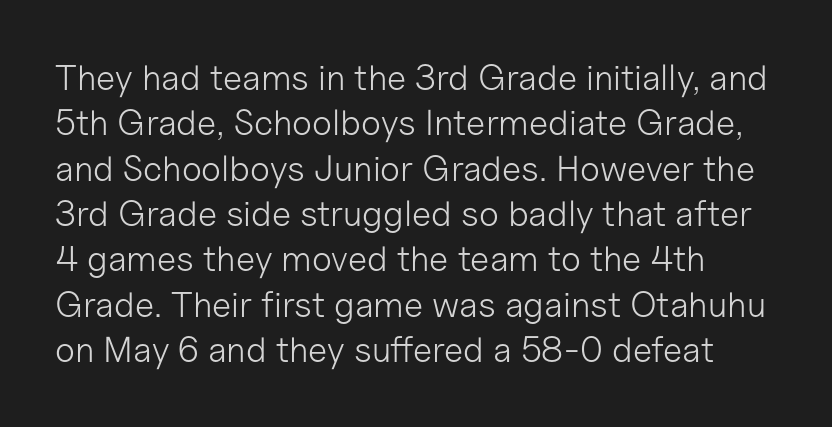
These lines keep a tight, regular rhythm from letter to letter. Weight class: somewhere from thin through regular. Is there any slant? The stems are plumb. Observe the absence of serifs on each vertical stroke in this sample. Note the varied advance widths — an 'i' is clearly narrower than an 'm'. Anything drawn beneath the words? Only blank space.
